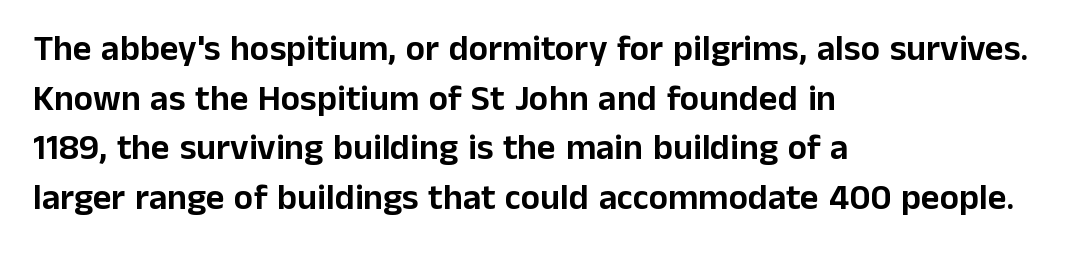
Q: Is the text italic (slanted)? A: No, it is upright.
Q: Is the typeface a serif or a sans-serif typeface? A: Sans-serif.
Q: Is the text underlined? A: No.
Q: How is the paragraph aligned? A: Left-aligned.
Q: Is the spacing between letters normal or unusually wide? A: Normal.
Q: Is the spacing between lines tight, normal or loose? A: Normal.
Q: Width (condensed, normal, or wide)? A: Normal.
Q: Stroke contrast? A: Low.
Q: x-height? A: Medium.
Q: Monospaced? A: No.
